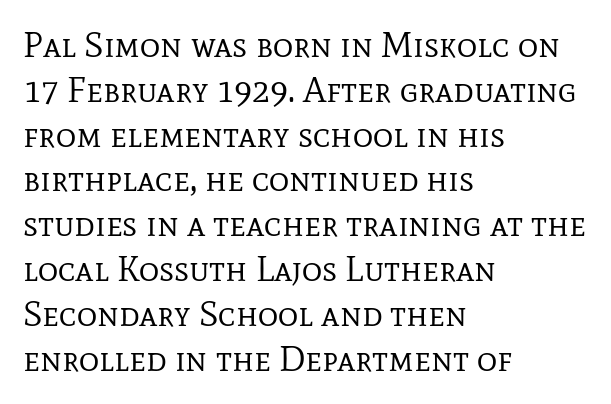
The image shows 35 px regular-weight serif type, upright; set left-aligned, normal line spacing (1.28x), normal letter spacing, not underlined; low stroke contrast and a medium x-height.
